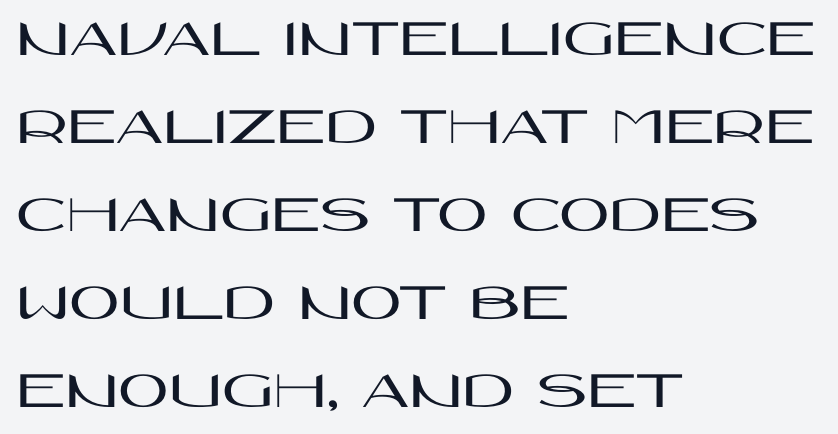
{"serif": "no", "italic": "no", "width": "wide", "stroke_contrast": "high", "x_height": "large", "monospaced": "no", "underline": "no", "align": "left", "line_spacing": "normal", "line_spacing_ratio": 1.6, "letter_spacing": "normal", "letter_spacing_em": 0.0, "glyph_px": 55}
